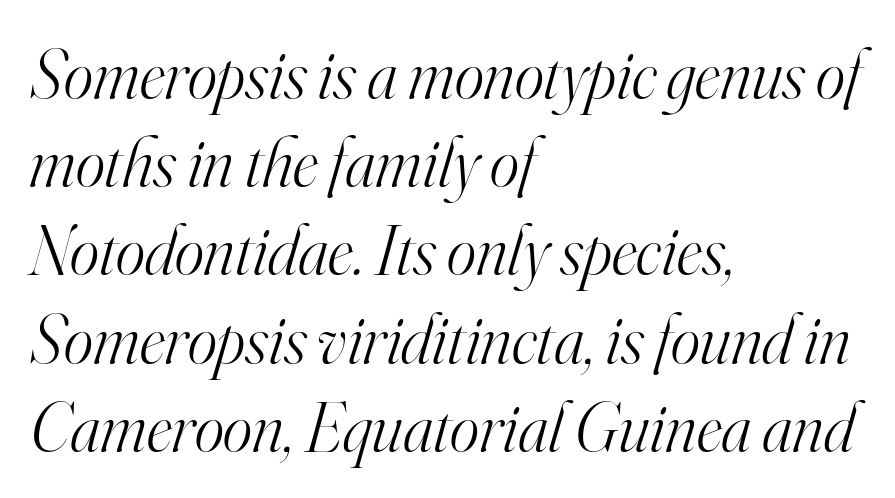
{"serif": "yes", "italic": "yes", "lean": "right", "slant_degrees": 16, "bold": "no", "weight": "light", "width": "normal", "stroke_contrast": "high", "x_height": "small", "monospaced": "no", "underline": "no", "align": "left", "line_spacing": "normal", "line_spacing_ratio": 1.26, "letter_spacing": "normal", "letter_spacing_em": 0.0, "glyph_px": 70}
